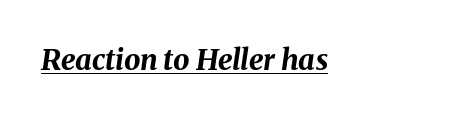
{"italic": "yes", "lean": "right", "slant_degrees": 8, "bold": "yes", "weight": "bold", "width": "normal", "stroke_contrast": "medium", "x_height": "medium", "monospaced": "no", "underline": "yes", "letter_spacing": "normal", "letter_spacing_em": 0.0, "glyph_px": 29}
